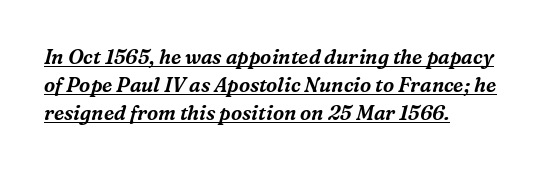
The image shows 20 px text type, italic (leaning right); set left-aligned, normal line spacing (1.4x), normal letter spacing, underlined.
